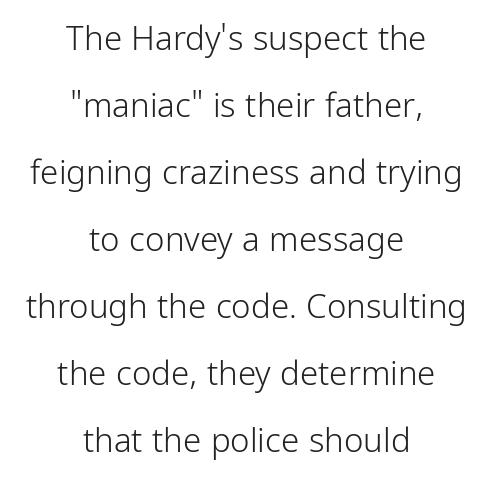
Q: Is the text bold? A: No.
Q: Is the text italic (slanted)? A: No, it is upright.
Q: Is the typeface a serif or a sans-serif typeface? A: Sans-serif.
Q: Is the text underlined? A: No.
Q: How is the paragraph aligned? A: Centered.
Q: Is the spacing between letters normal or unusually wide? A: Normal.
Q: Is the spacing between lines tight, normal or loose? A: Loose.
Q: Width (condensed, normal, or wide)? A: Condensed.
Q: Stroke contrast? A: Low.
Q: x-height? A: Medium.
Q: Monospaced? A: No.
